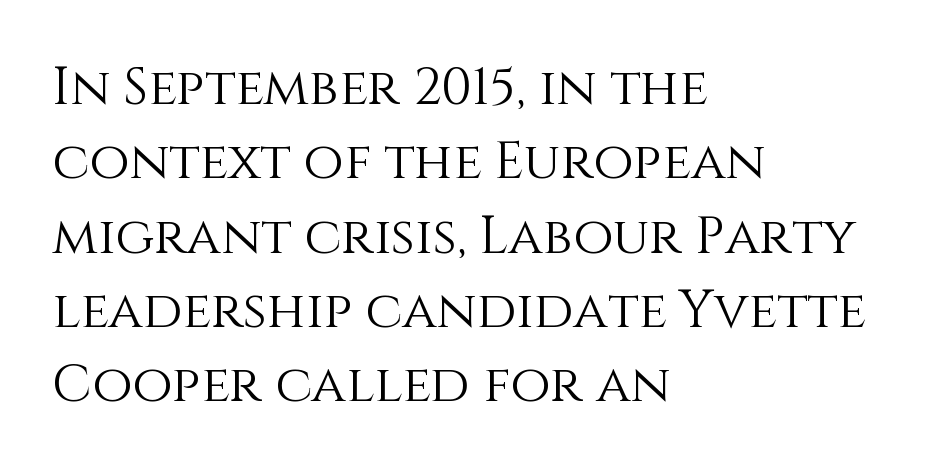
Q: Is the text bold? A: No.
Q: Is the text italic (slanted)? A: No, it is upright.
Q: Is the text underlined? A: No.
Q: How is the paragraph aligned? A: Left-aligned.
Q: Is the spacing between letters normal or unusually wide? A: Normal.
Q: Is the spacing between lines tight, normal or loose? A: Normal.
Q: Width (condensed, normal, or wide)? A: Normal.
Q: Stroke contrast? A: Medium.
Q: x-height? A: Large.
Q: Monospaced? A: No.
